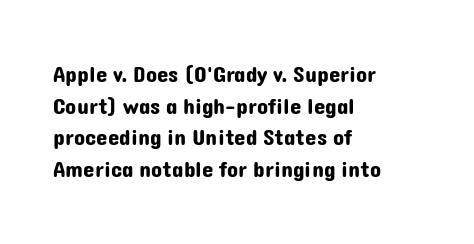
{"italic": "no", "underline": "no", "align": "left", "line_spacing": "normal", "line_spacing_ratio": 1.37, "letter_spacing": "normal", "letter_spacing_em": 0.0, "glyph_px": 23}
